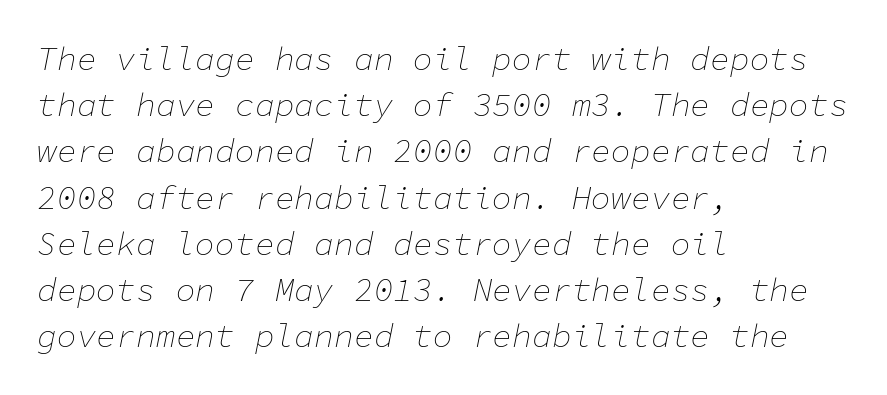
Looks like terminal output: every glyph gets an equal slot. Vertically, the passage feels balanced, rows spaced as you'd expect. Characters are canted at an angle relative to the baseline's perpendicular. Nothing heavy about these letters — not bold at all. Type without underlining. Alignment: flush left.
